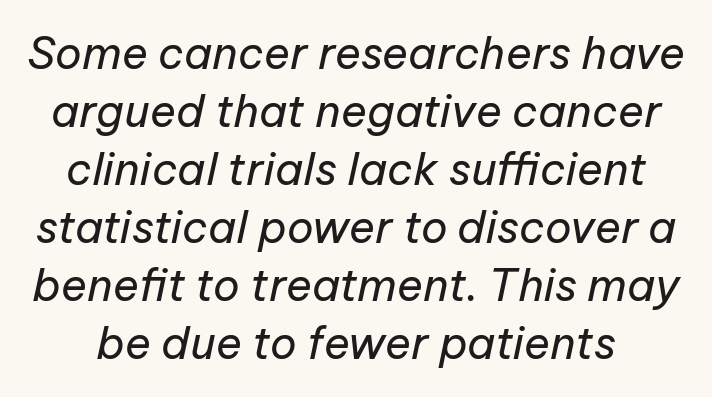
Q: Is the text bold? A: No.
Q: Is the text italic (slanted)? A: Yes, it leans right by about 12 degrees.
Q: Is the text underlined? A: No.
Q: Is the spacing between letters normal or unusually wide? A: Normal.
Q: Is the spacing between lines tight, normal or loose? A: Normal.
Q: Width (condensed, normal, or wide)? A: Normal.
Q: Stroke contrast? A: Low.
Q: x-height? A: Medium.
Q: Monospaced? A: No.
